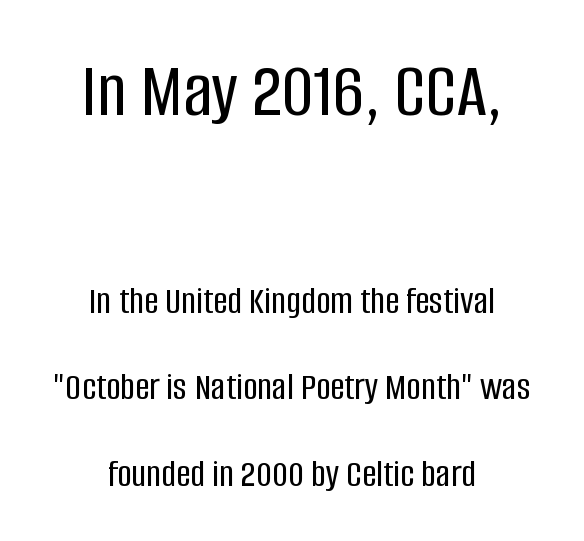
{"serif": "no", "italic": "no", "width": "condensed", "stroke_contrast": "low", "x_height": "large", "monospaced": "no", "underline": "no", "align": "center", "line_spacing": "loose", "line_spacing_ratio": 2.16, "letter_spacing": "normal", "letter_spacing_em": 0.0, "larger_block": "first", "size_ratio": 1.98, "glyph_px": 79}
